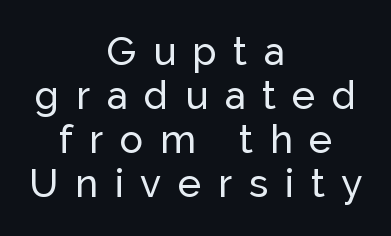
The image shows 39 px sans-serif type, upright; set centered, tight line spacing (1.13x), unusually wide letter spacing (+0.43 em), not underlined; low stroke contrast and a medium x-height.
